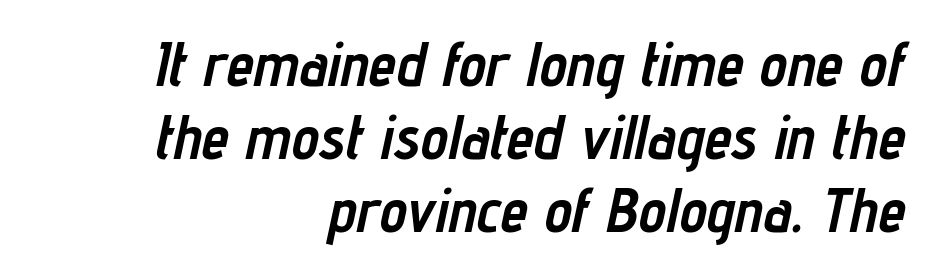
The image shows 62 px semibold, condensed type, italic (leaning right); set right-aligned, line spacing 1.18x, normal letter spacing, not underlined; low stroke contrast and a medium x-height.
